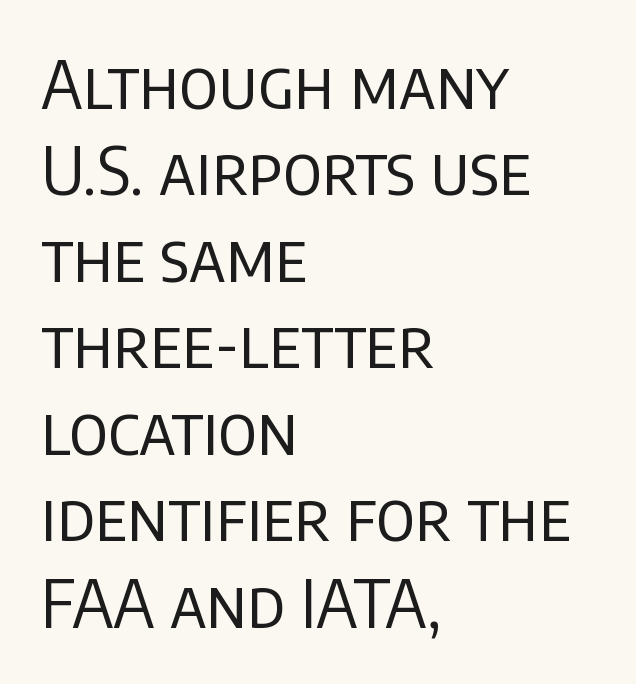
The image shows 66 px regular-weight sans-serif type, upright; set left-aligned, normal line spacing (1.31x), normal letter spacing, not underlined; low stroke contrast and a large x-height.
